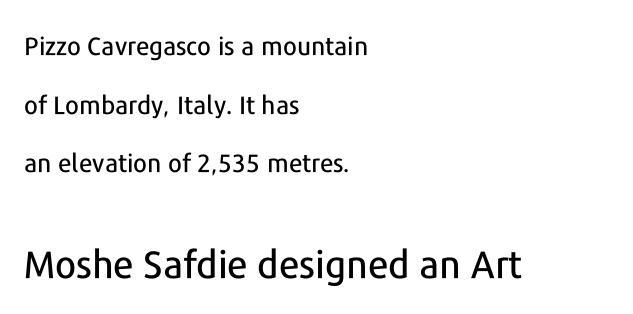
{"serif": "no", "italic": "no", "width": "normal", "stroke_contrast": "low", "x_height": "medium", "monospaced": "no", "underline": "no", "align": "left", "line_spacing": "loose", "line_spacing_ratio": 2.35, "letter_spacing": "normal", "letter_spacing_em": 0.0, "larger_block": "second", "size_ratio": 1.52, "glyph_px": 38}
